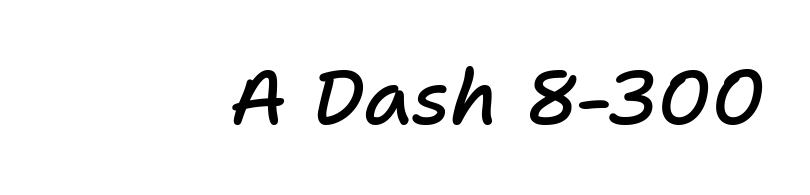
Look at the tracking — it's just the regular setting, nothing added. Note the varied advance widths — an 'i' is clearly narrower than an 'm'. Quick note: italic. A clean baseline with only descenders dipping below it.
